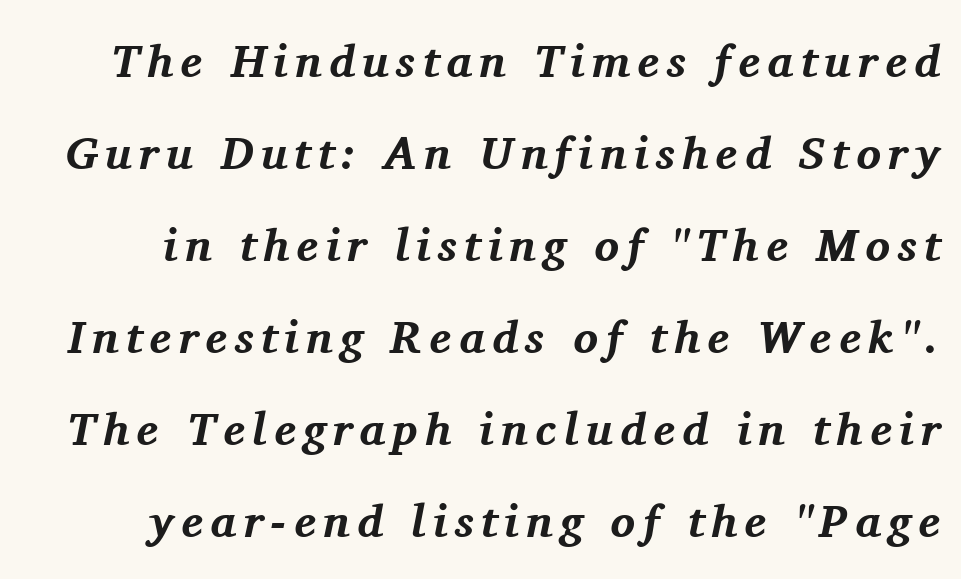
{"serif": "yes", "italic": "yes", "lean": "right", "slant_degrees": 11, "bold": "yes", "weight": "bold", "width": "normal", "stroke_contrast": "medium", "x_height": "medium", "monospaced": "no", "underline": "no", "line_spacing": "loose", "line_spacing_ratio": 2.0, "glyph_px": 46}
